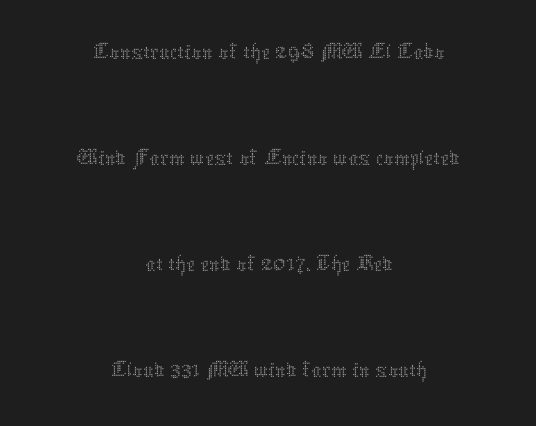
Upright lettering throughout. These lines are centered, leaving both edges ragged. Beneath every word, the page is bare. Character widths vary here, with narrow letters taking less room than wide ones. Horizontal bands of white between lines are thick stripes.
